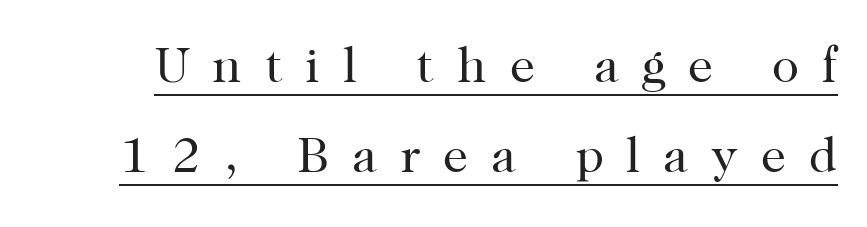
In designer terms, the underline attribute is active on this setting. Letters have the restrained weight of plain body copy at most. Looks like regular typesetting: each glyph gets only the width it needs. The typeface chosen for these lines features serifs. Characters remain perfectly vertical along every line.
